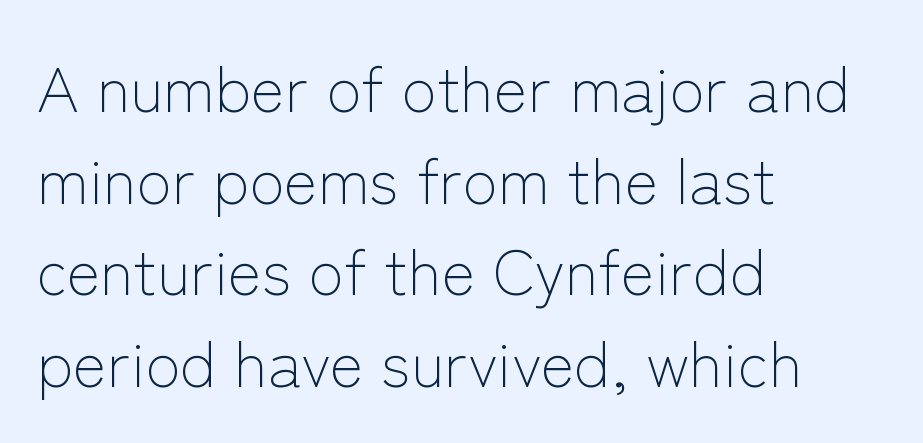
The image shows 64 px light sans-serif type, upright; set left-aligned, normal line spacing (1.43x), normal letter spacing, not underlined; low stroke contrast and a medium x-height.
